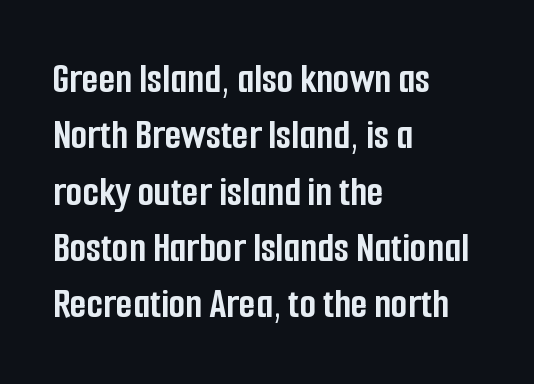
No italicization has been applied; the sample stays upright. The face used here is rendered with its standard letterfit. Typeset ragged right — the left edge is the straight one. The glyphs have the mass of a bold cut. Check where the strokes stop: nothing finishes them off — pure sans. The vertical gap from one line to the next is medium.
